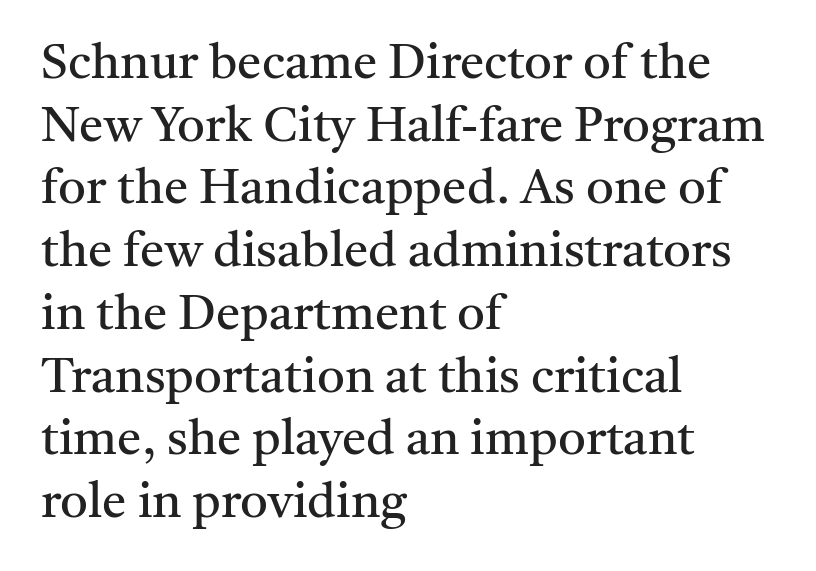
The face used here is seriffed, in the tradition of book romans. Weight: not bold — regular or lighter. The rendering uses a moderate line-height, typical for paragraphs. The face used here is proportionally spaced, like ordinary book or web type. Standard letterfit; no display-style spreading of the glyphs.
